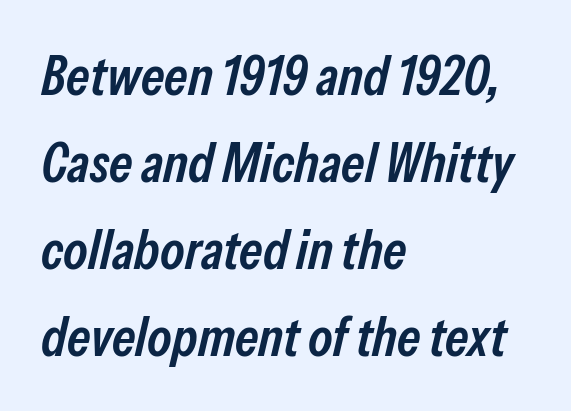
The passage shown has conventional tracking throughout. Descender tails drop into unmarked territory. Designer's note — italics engaged. The rows are spaced the way most documents space them. Visually the block forms a straight wall on the left and a jagged coastline on the right.
